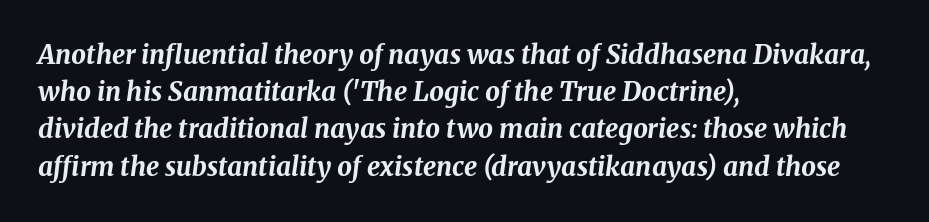
{"italic": "yes", "lean": "right", "slant_degrees": 8, "bold": "yes", "underline": "no", "align": "left", "line_spacing": "normal", "line_spacing_ratio": 1.43, "letter_spacing": "normal", "letter_spacing_em": 0.0, "glyph_px": 26}
